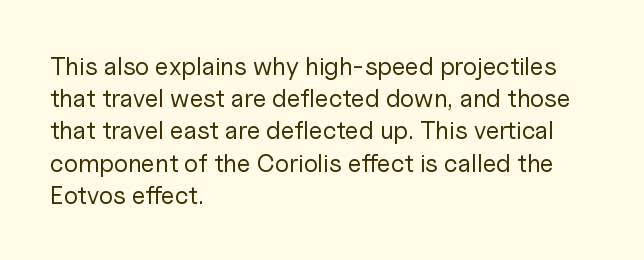
These lines keep a tight, regular rhythm from letter to letter. This sample is left-justified, so line endings fall wherever the words run out. The space between consecutive lines is moderate. Do the letters lean? They stand straight. The passage shown is not underscored anywhere. Stems and bowls with no extra thickness — not bold.
